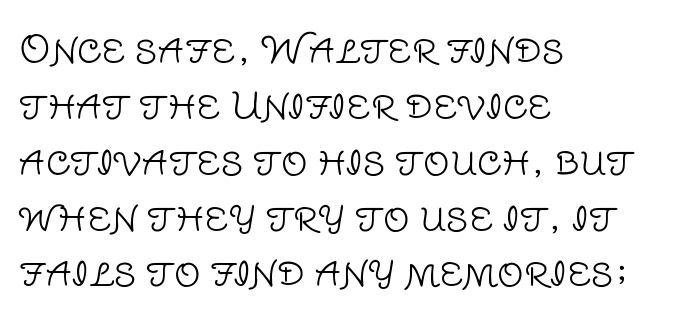
The image shows 37 px light sans-serif type; set left-aligned, normal line spacing (1.51x), normal letter spacing, not underlined; low stroke contrast and a large x-height.
